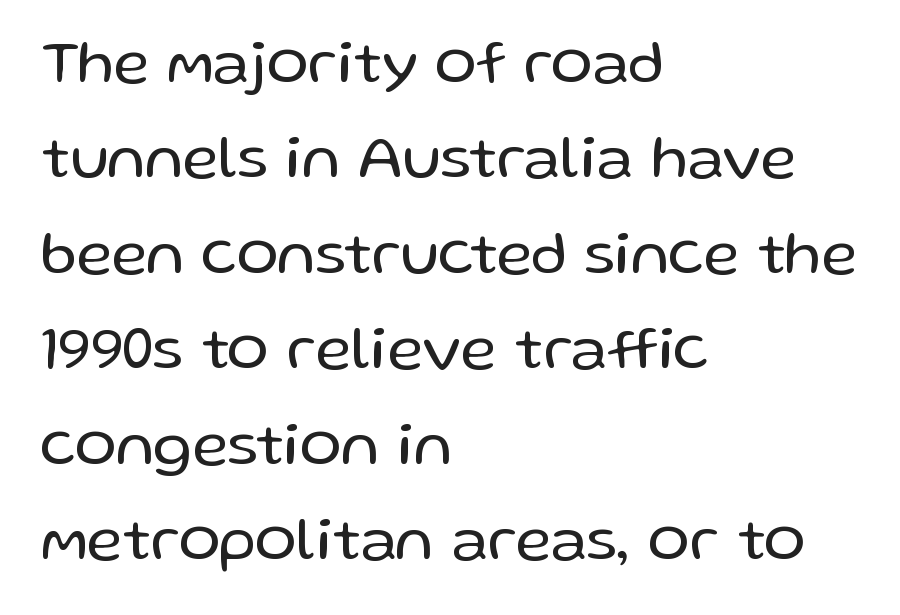
Q: Is the text bold? A: No.
Q: Is the text italic (slanted)? A: No, it is upright.
Q: Is the typeface a serif or a sans-serif typeface? A: Sans-serif.
Q: Is the text underlined? A: No.
Q: How is the paragraph aligned? A: Left-aligned.
Q: Is the spacing between letters normal or unusually wide? A: Normal.
Q: Is the spacing between lines tight, normal or loose? A: Normal.
Q: Width (condensed, normal, or wide)? A: Normal.
Q: Stroke contrast? A: Low.
Q: x-height? A: Medium.
Q: Monospaced? A: No.
